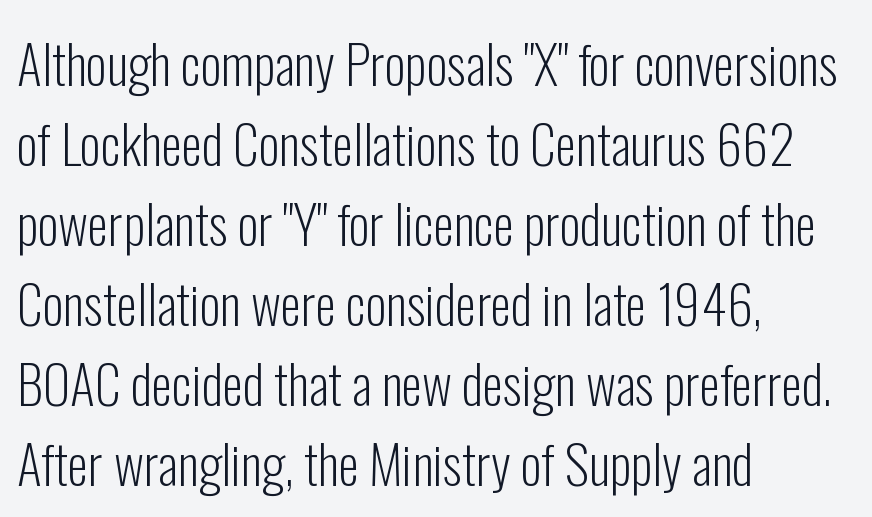
Q: Is the text bold? A: No.
Q: Is the text italic (slanted)? A: No, it is upright.
Q: Is the typeface a serif or a sans-serif typeface? A: Sans-serif.
Q: Is the text underlined? A: No.
Q: How is the paragraph aligned? A: Left-aligned.
Q: Is the spacing between letters normal or unusually wide? A: Normal.
Q: Is the spacing between lines tight, normal or loose? A: Normal.
Q: Width (condensed, normal, or wide)? A: Condensed.
Q: Stroke contrast? A: Low.
Q: x-height? A: Medium.
Q: Monospaced? A: No.
